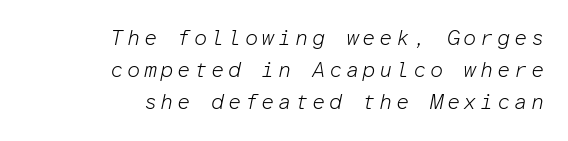
{"italic": "yes", "lean": "right", "slant_degrees": 12, "bold": "no", "underline": "no", "align": "right", "line_spacing": "normal", "line_spacing_ratio": 1.53, "glyph_px": 21}
